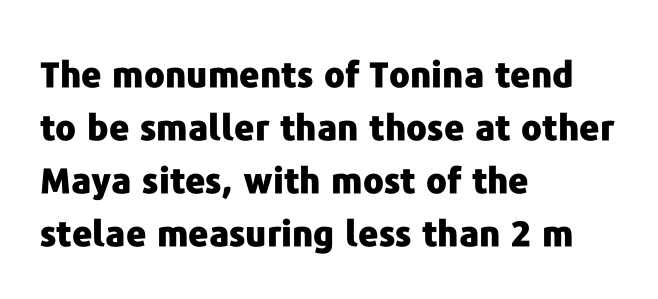
{"serif": "no", "italic": "no", "bold": "yes", "weight": "heavy", "width": "normal", "stroke_contrast": "low", "x_height": "medium", "monospaced": "no", "underline": "no", "align": "left", "line_spacing": "normal", "line_spacing_ratio": 1.51, "letter_spacing": "normal", "letter_spacing_em": 0.0, "glyph_px": 35}
